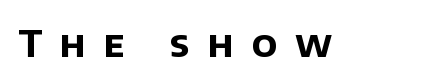
A dark, heavy texture on the line: the type is bold. The glyphs in this specimen are sans serif. Character widths vary here, with narrow letters taking less room than wide ones. Plain, unruled lines of type. Each word looks stretched out because of the extra space between its letters.
